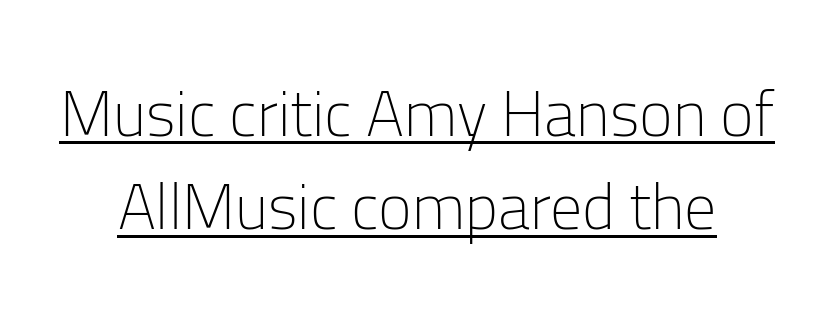
A typesetter would call this zero additional tracking. Students, observe the line beneath the letters — that is underlining. Here the designer chose a conventional face with non-uniform glyph widths. Think standard paragraph weight, or any step lighter than that.
